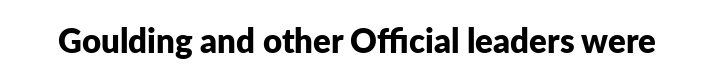
{"serif": "no", "italic": "no", "bold": "yes", "weight": "bold", "width": "normal", "stroke_contrast": "low", "x_height": "medium", "monospaced": "no", "underline": "no", "letter_spacing": "normal", "letter_spacing_em": 0.0, "glyph_px": 33}
